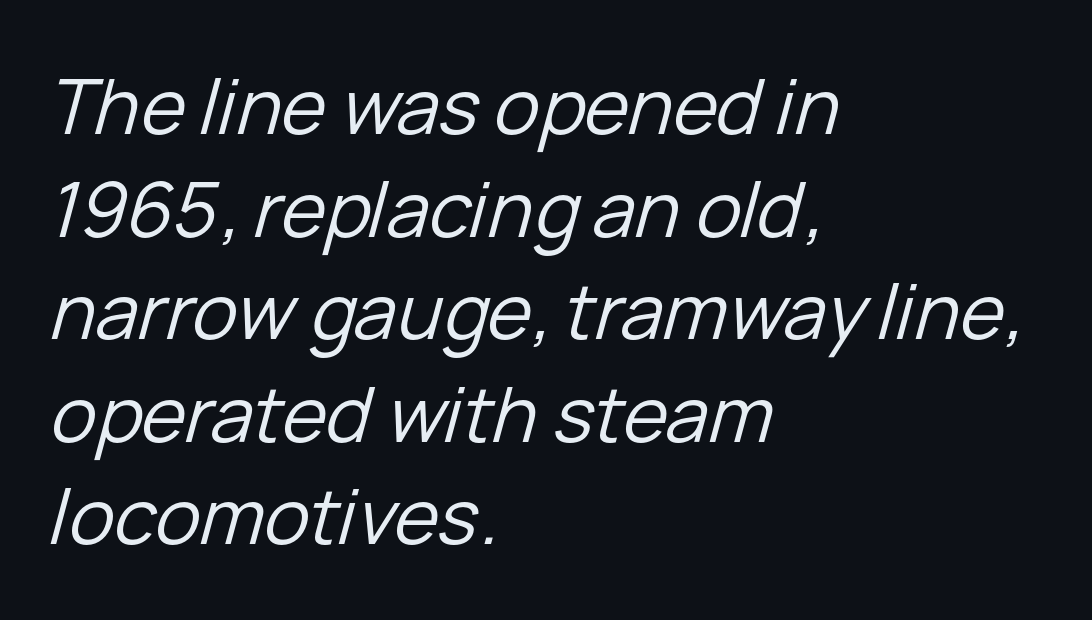
Q: Is the text bold? A: No.
Q: Is the text italic (slanted)? A: Yes, it leans right by about 15 degrees.
Q: Is the text underlined? A: No.
Q: How is the paragraph aligned? A: Left-aligned.
Q: Is the spacing between letters normal or unusually wide? A: Normal.
Q: Is the spacing between lines tight, normal or loose? A: Normal.
Q: Width (condensed, normal, or wide)? A: Normal.
Q: Stroke contrast? A: Low.
Q: x-height? A: Medium.
Q: Monospaced? A: No.
